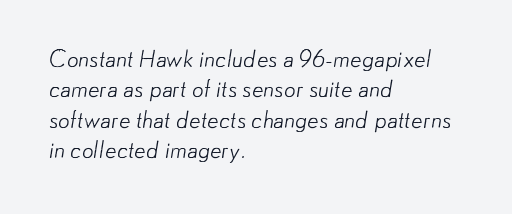
Q: Is the text bold? A: No.
Q: Is the text underlined? A: No.
Q: How is the paragraph aligned? A: Left-aligned.
Q: Is the spacing between letters normal or unusually wide? A: Normal.
Q: Is the spacing between lines tight, normal or loose? A: Normal.
